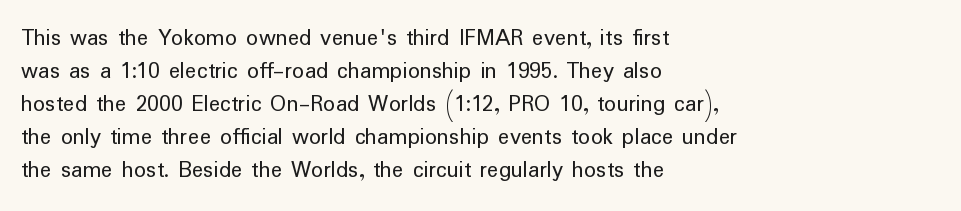
Horizontally, the lines are justified to the leading edge only. A roman cut, with each character standing at attention. The lines sit at an ordinary, default distance from one another. The font sits on the lighter half of the weight spectrum, regular included. Just letters on the line, the space beneath them empty. Standard letterfit; no display-style spreading of the glyphs.
